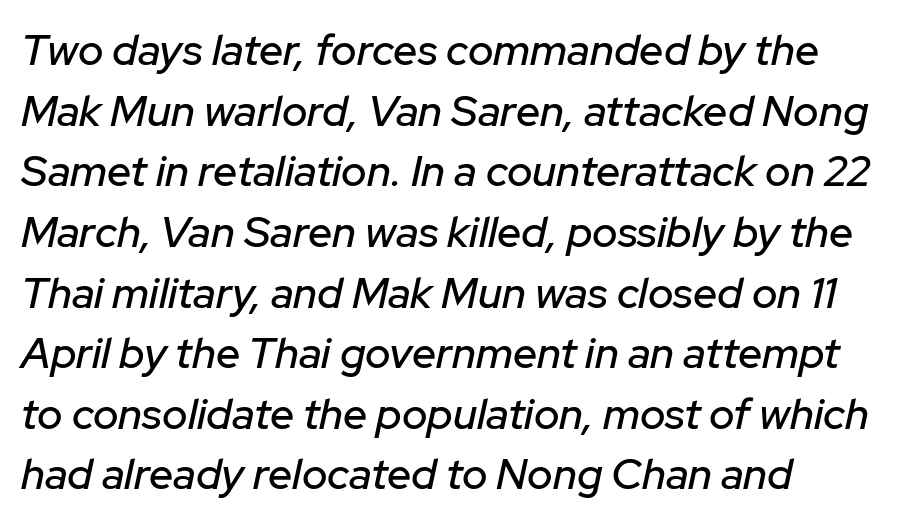
Compared with ordinary roman type, these characters are visibly tilted. Is this a fixed-width face? No — the glyphs have proportional, varying widths. How are the letters spaced? Ordinarily, with no added tracking. Line spacing here is normal. Typeset ragged right — the left edge is the straight one. Each row of text sits above clean, open space.
